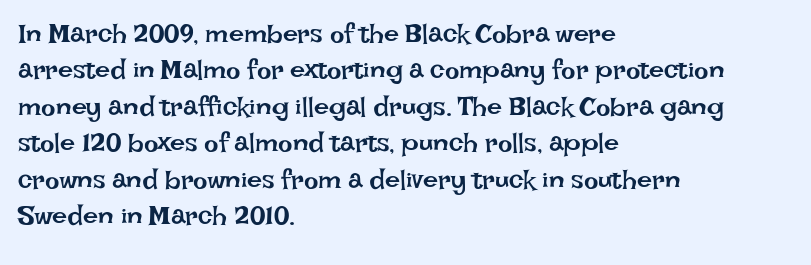
Q: Is the text bold? A: No.
Q: Is the text italic (slanted)? A: No, it is upright.
Q: Is the text underlined? A: No.
Q: How is the paragraph aligned? A: Left-aligned.
Q: Is the spacing between letters normal or unusually wide? A: Normal.
Q: Is the spacing between lines tight, normal or loose? A: Normal.
